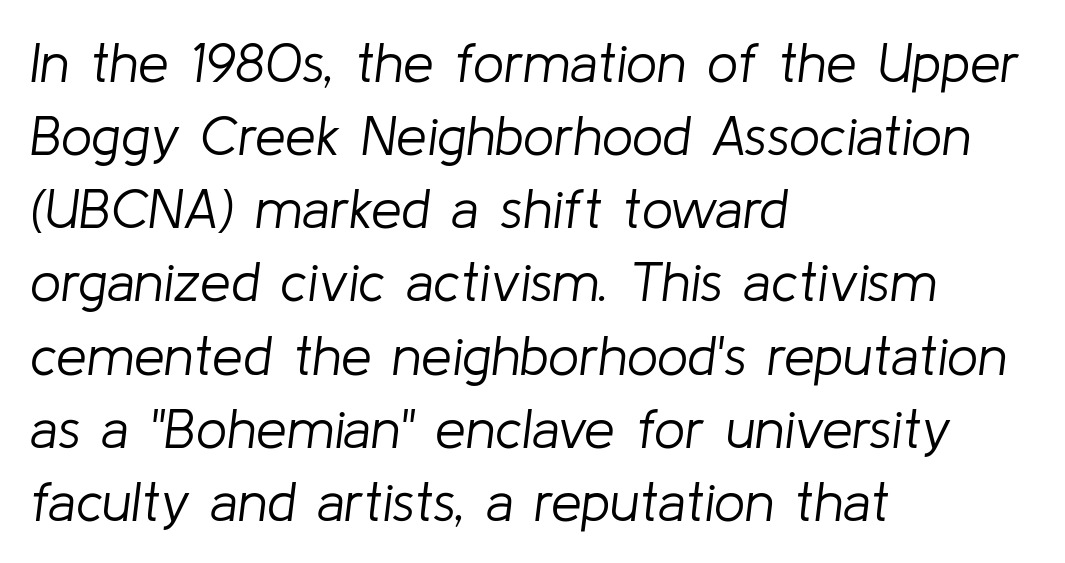
The weight would be labelled regular, book, light, or lighter still. Spacing between characters is what you'd get straight out of the box. Decoration check: the copy has no underline. Which margin do the lines hug? The left one — the right edge is uneven. Successive baselines arrive at the customary interval.
